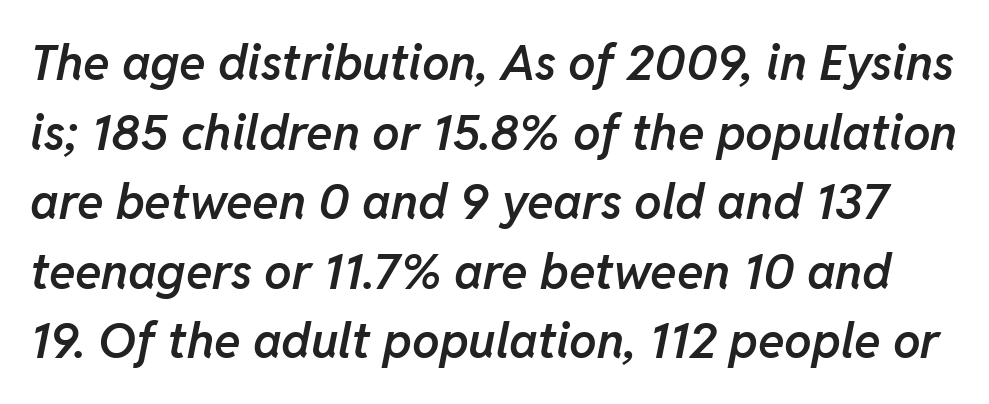
{"italic": "yes", "lean": "right", "slant_degrees": 11, "bold": "semi", "weight": "semibold", "width": "normal", "stroke_contrast": "low", "x_height": "medium", "monospaced": "no", "underline": "no", "line_spacing": "normal", "line_spacing_ratio": 1.42, "letter_spacing": "normal", "letter_spacing_em": 0.0, "glyph_px": 49}
